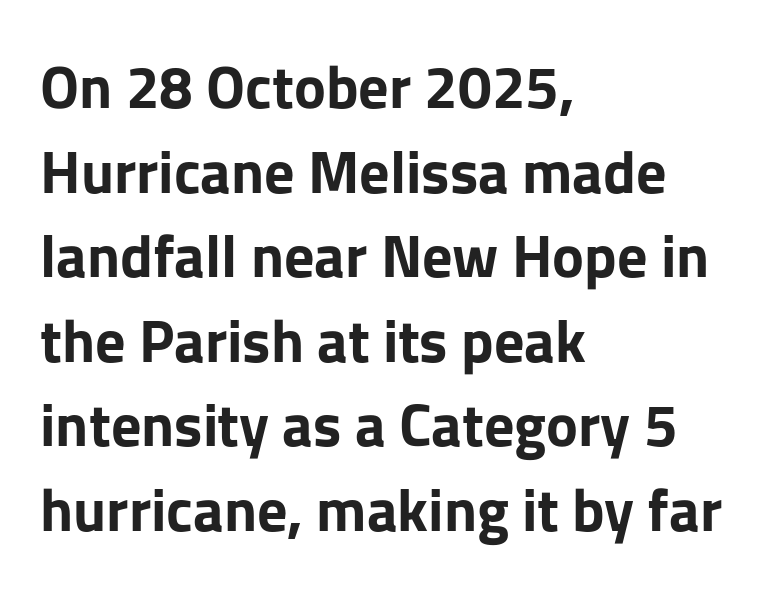
{"serif": "no", "italic": "no", "bold": "yes", "weight": "bold", "width": "normal", "stroke_contrast": "low", "x_height": "medium", "monospaced": "no", "underline": "no", "align": "left", "line_spacing": "normal", "line_spacing_ratio": 1.41, "letter_spacing": "normal", "letter_spacing_em": 0.0, "glyph_px": 60}
